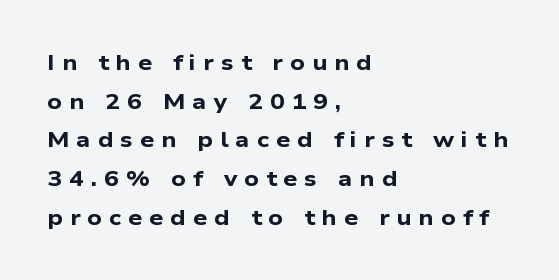
The face used here is rendered with a markedly widened letterfit. A classic flush-left, rag-right setting is used for this passage. Underlining? Definitely not there. I'd describe the lettering as bold — thick and assertive.
